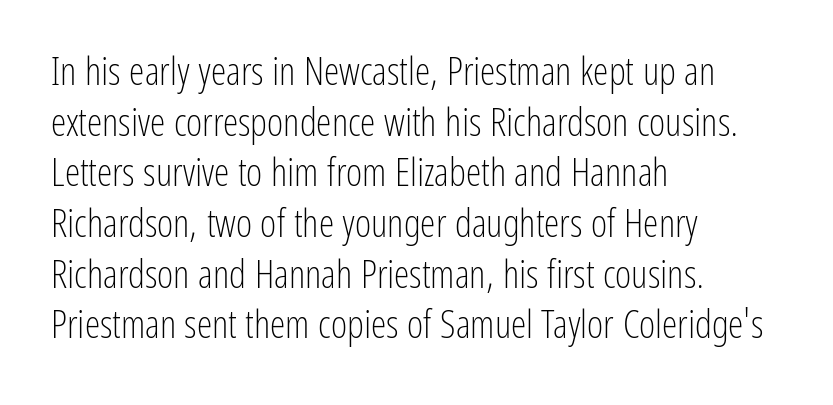
The image shows 39 px light, condensed sans-serif type, upright; set left-aligned, normal line spacing (1.3x), normal letter spacing, not underlined; low stroke contrast and a medium x-height.
